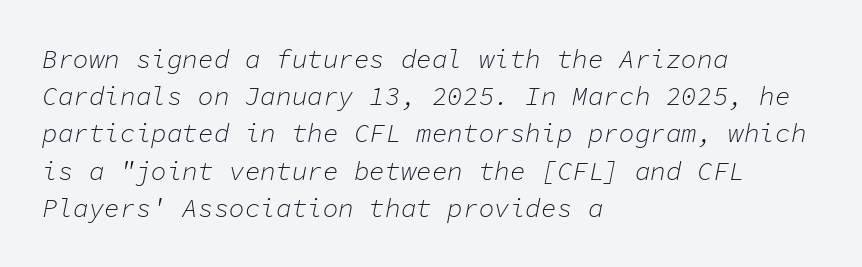
Q: Is the text bold? A: No.
Q: Is the text italic (slanted)? A: Yes, it leans right by about 11 degrees.
Q: Is the text underlined? A: No.
Q: How is the paragraph aligned? A: Left-aligned.
Q: Is the spacing between letters normal or unusually wide? A: Normal.
Q: Is the spacing between lines tight, normal or loose? A: Normal.
